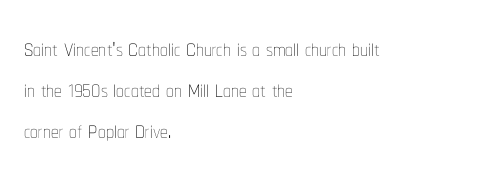
Q: Is the text bold? A: No.
Q: Is the text italic (slanted)? A: No, it is upright.
Q: Is the text underlined? A: No.
Q: How is the paragraph aligned? A: Left-aligned.
Q: Is the spacing between letters normal or unusually wide? A: Normal.
Q: Is the spacing between lines tight, normal or loose? A: Normal.
Q: Width (condensed, normal, or wide)? A: Condensed.
Q: Stroke contrast? A: Low.
Q: x-height? A: Medium.
Q: Monospaced? A: No.
